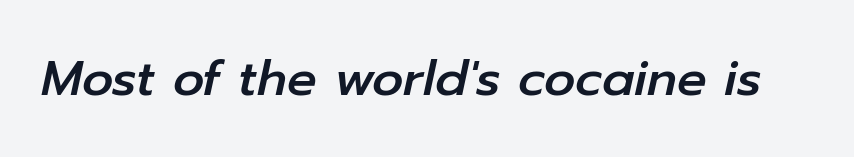
{"italic": "yes", "lean": "right", "slant_degrees": 12, "width": "normal", "stroke_contrast": "low", "x_height": "medium", "monospaced": "no", "underline": "no", "letter_spacing": "normal", "letter_spacing_em": 0.0, "glyph_px": 49}
